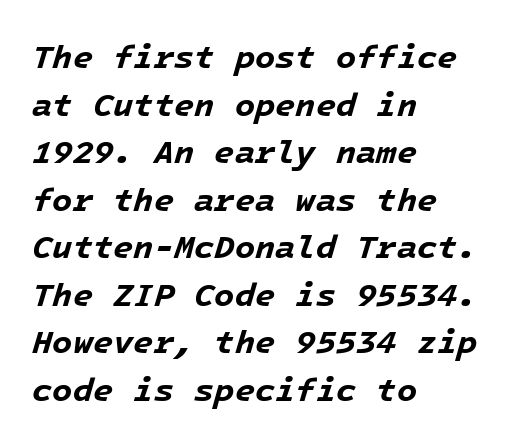
An italicized treatment has been applied to the whole sample. Summary of vertical rhythm: regular, with standard interline spacing. Alignment: flush left. Honestly, the letter spacing is just normal — you wouldn't notice it. Heavy-handed strokes throughout: this text is bold.
